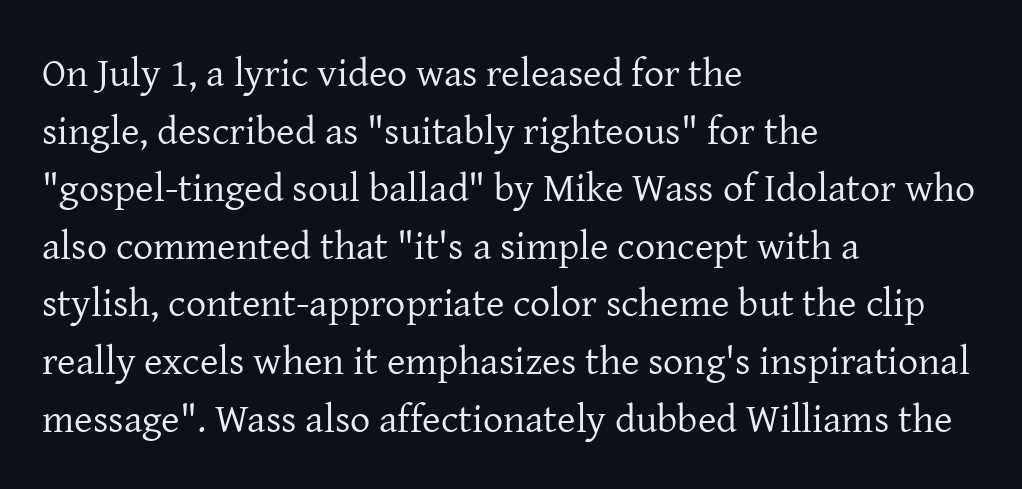
The image shows 40 px regular-weight serif type, upright; set left-aligned, normal line spacing (1.44x), normal letter spacing, not underlined; low stroke contrast and a medium x-height.
